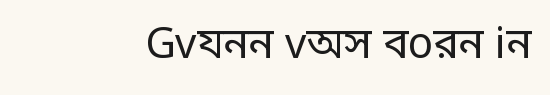
Decoration check: the copy has no underline. In terms of letterform style, serifs are entirely absent. Character widths vary here, with narrow letters taking less room than wide ones. The letterforms sit shoulder to shoulder at normal distance. Quick note: not italic, upright. The font sits on the lighter half of the weight spectrum, regular included.
